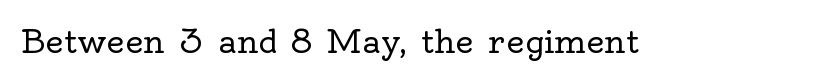
{"serif": "yes", "italic": "no", "bold": "no", "weight": "regular", "width": "normal", "x_height": "small", "monospaced": "no", "underline": "no", "letter_spacing": "normal", "letter_spacing_em": 0.0, "glyph_px": 32}
